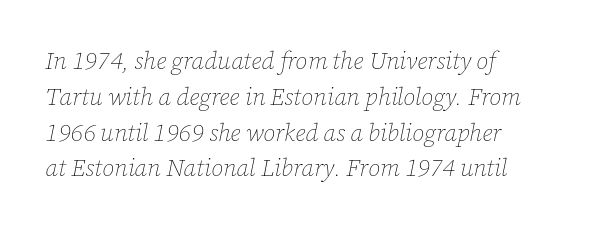
Q: Is the text bold? A: No.
Q: Is the text italic (slanted)? A: Yes, it leans right by about 12 degrees.
Q: Is the text underlined? A: No.
Q: How is the paragraph aligned? A: Left-aligned.
Q: Is the spacing between letters normal or unusually wide? A: Normal.
Q: Is the spacing between lines tight, normal or loose? A: Normal.
